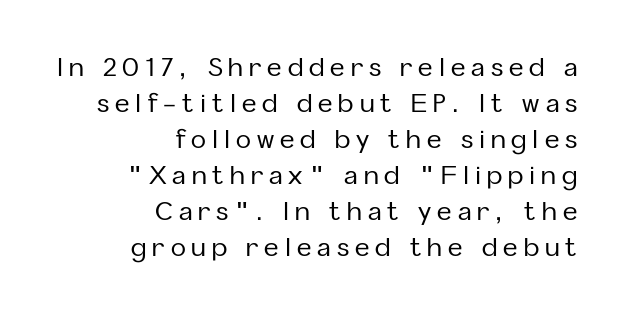
All the whitespace from short lines collects on the left. Descender tails drop into unmarked territory. The vertical gap from one line to the next is medium. Characters remain perfectly vertical along every line. What stands out about the letter spacing? Its width — letters are far apart.
